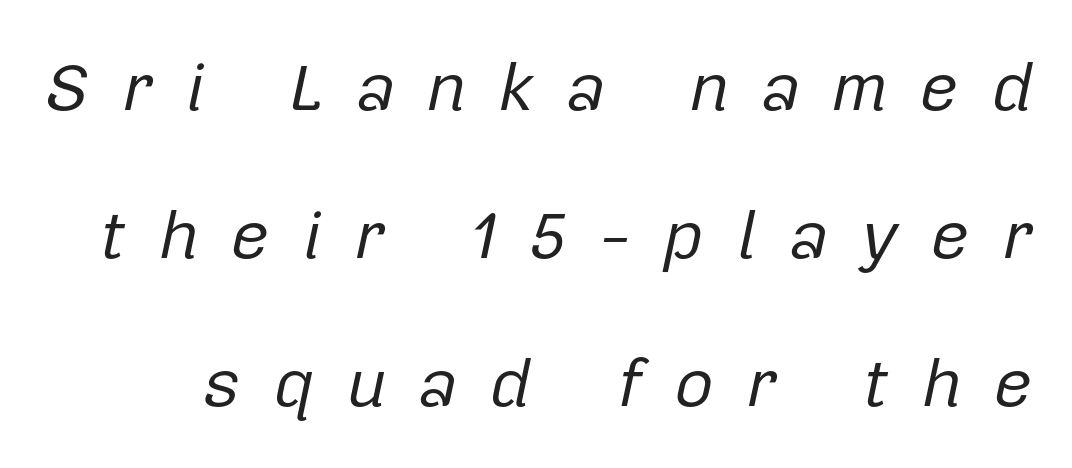
Q: Is the text bold? A: No.
Q: Is the text italic (slanted)? A: Yes, it leans right by about 12 degrees.
Q: Is the text underlined? A: No.
Q: Is the spacing between letters normal or unusually wide? A: Unusually wide.
Q: Is the spacing between lines tight, normal or loose? A: Loose.
Q: Width (condensed, normal, or wide)? A: Normal.
Q: Stroke contrast? A: Low.
Q: x-height? A: Medium.
Q: Monospaced? A: No.
